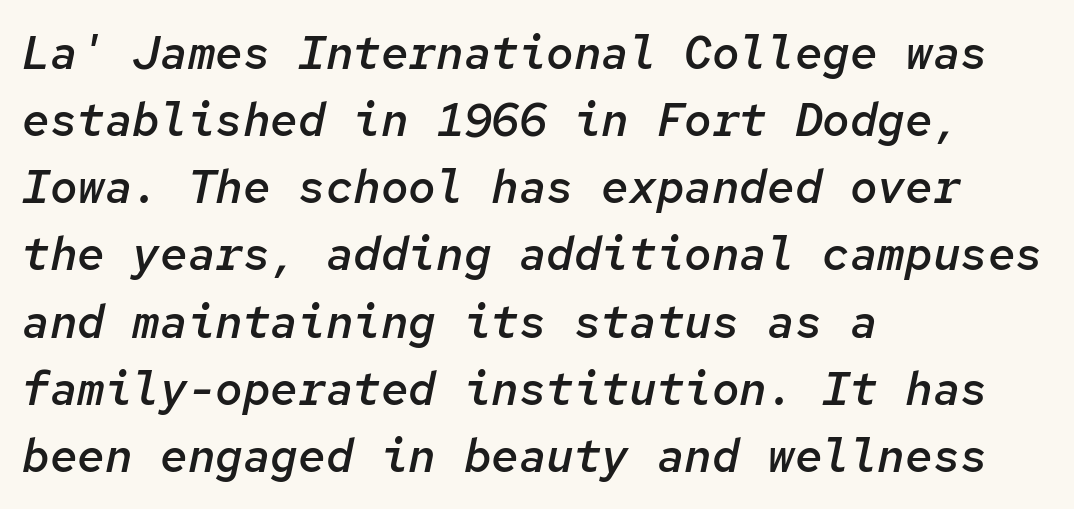
{"italic": "yes", "lean": "right", "slant_degrees": 12, "bold": "semi", "weight": "semibold", "width": "normal", "stroke_contrast": "low", "x_height": "medium", "monospaced": "yes", "underline": "no", "align": "left", "line_spacing": "normal", "line_spacing_ratio": 1.46, "letter_spacing": "normal", "letter_spacing_em": 0.0, "glyph_px": 46}
